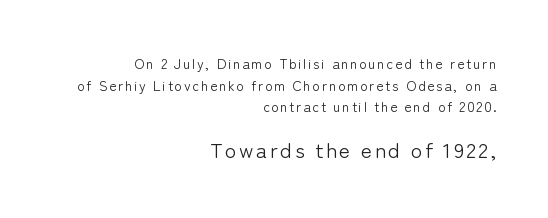
Q: Is the text bold? A: No.
Q: Is the text italic (slanted)? A: No, it is upright.
Q: Is the text underlined? A: No.
Q: How is the paragraph aligned? A: Right-aligned.
Q: Is the spacing between lines tight, normal or loose? A: Normal.
Q: Which block of text is set in a larger size, the first (top) or the second (bottom)? A: The second (bottom) one.
